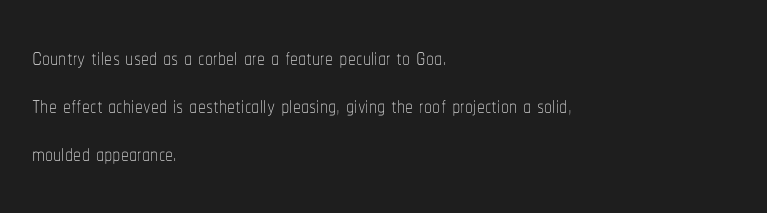
{"italic": "no", "bold": "no", "weight": "thin", "width": "condensed", "stroke_contrast": "low", "x_height": "medium", "monospaced": "no", "underline": "no", "align": "left", "line_spacing": "normal", "line_spacing_ratio": 1.5, "letter_spacing": "normal", "letter_spacing_em": 0.0, "glyph_px": 32}
